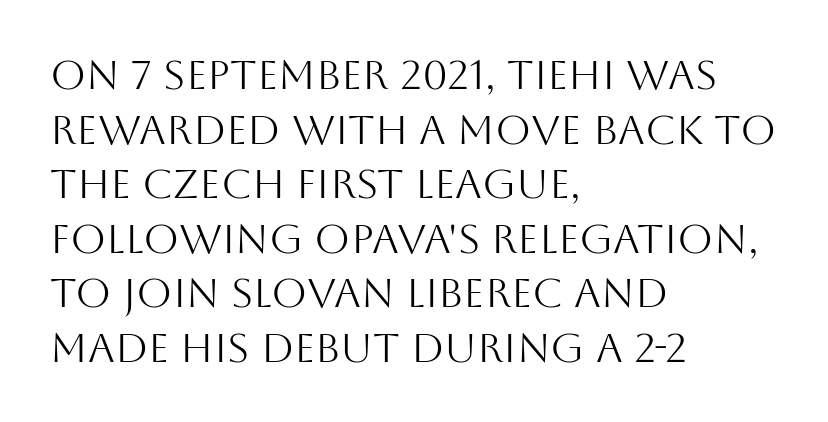
{"serif": "no", "italic": "no", "bold": "no", "weight": "light", "width": "normal", "stroke_contrast": "medium", "x_height": "large", "monospaced": "no", "underline": "no", "align": "left", "line_spacing": "normal", "line_spacing_ratio": 1.33, "letter_spacing": "normal", "letter_spacing_em": 0.0, "glyph_px": 41}
